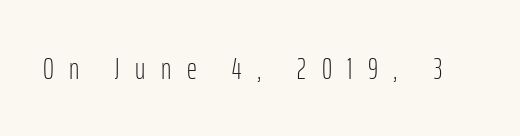
Q: Is the text bold? A: No.
Q: Is the text italic (slanted)? A: No, it is upright.
Q: Is the typeface a serif or a sans-serif typeface? A: Sans-serif.
Q: Is the text underlined? A: No.
Q: Is the spacing between letters normal or unusually wide? A: Unusually wide.
Q: Width (condensed, normal, or wide)? A: Condensed.
Q: Stroke contrast? A: Low.
Q: x-height? A: Medium.
Q: Monospaced? A: No.
